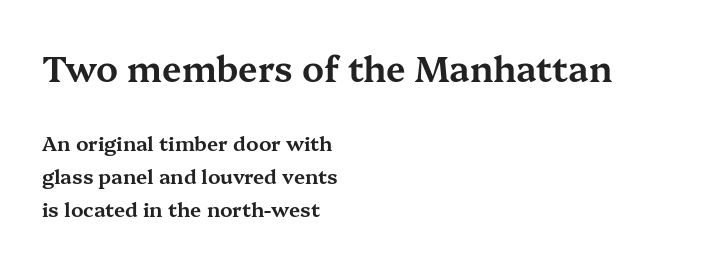
The image shows 35 px wide serif type, upright; set left-aligned, normal line spacing (1.66x), normal letter spacing, not underlined; the first (top) block is 1.75x larger; medium stroke contrast and a medium x-height.
